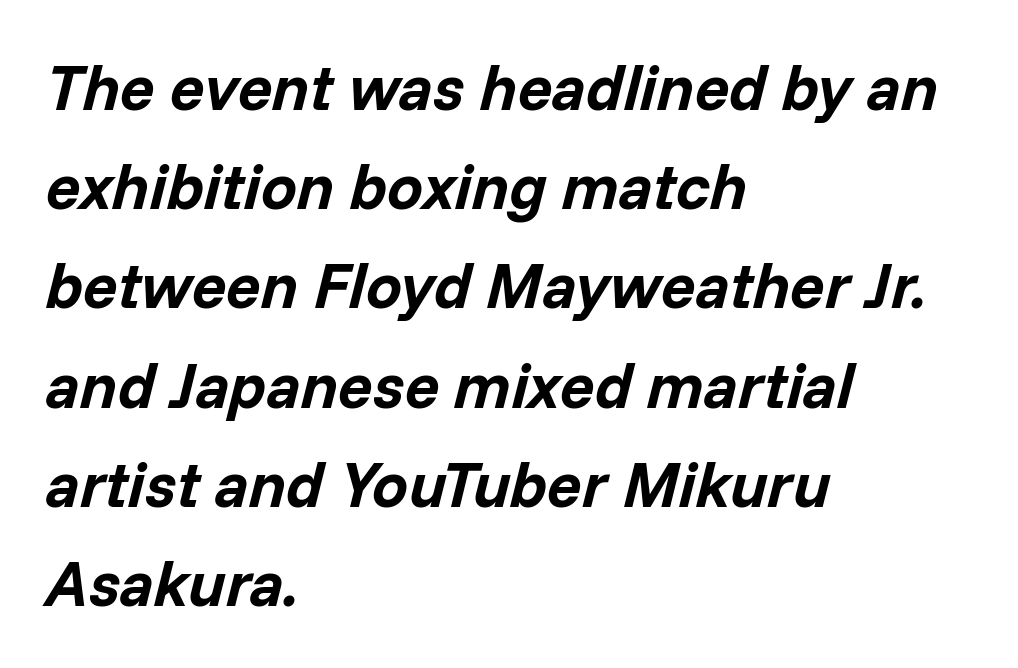
Q: Is the text bold? A: Yes.
Q: Is the text italic (slanted)? A: Yes, it leans right by about 14 degrees.
Q: Is the text underlined? A: No.
Q: How is the paragraph aligned? A: Left-aligned.
Q: Is the spacing between letters normal or unusually wide? A: Normal.
Q: Is the spacing between lines tight, normal or loose? A: Normal.
Q: Width (condensed, normal, or wide)? A: Normal.
Q: Stroke contrast? A: Low.
Q: x-height? A: Medium.
Q: Monospaced? A: No.
